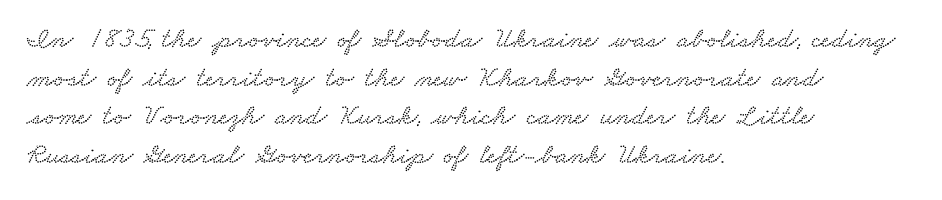
Q: Is the typeface a serif or a sans-serif typeface? A: Serif.
Q: Is the text underlined? A: No.
Q: How is the paragraph aligned? A: Left-aligned.
Q: Is the spacing between letters normal or unusually wide? A: Normal.
Q: Is the spacing between lines tight, normal or loose? A: Normal.
Q: Width (condensed, normal, or wide)? A: Wide.
Q: Stroke contrast? A: Low.
Q: x-height? A: Small.
Q: Monospaced? A: No.
